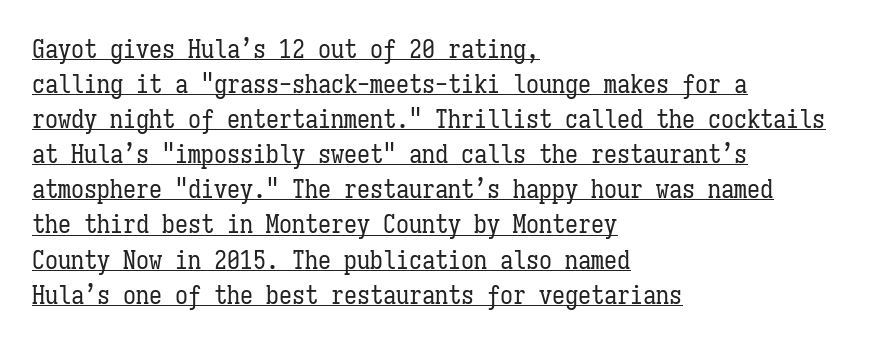
The image shows 26 px text type, upright; set left-aligned, normal line spacing (1.35x), normal letter spacing, underlined.
